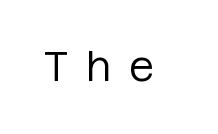
Q: Is the text bold? A: No.
Q: Is the text italic (slanted)? A: No, it is upright.
Q: Is the typeface a serif or a sans-serif typeface? A: Sans-serif.
Q: Is the text underlined? A: No.
Q: Is the spacing between letters normal or unusually wide? A: Unusually wide.
Q: Width (condensed, normal, or wide)? A: Normal.
Q: Stroke contrast? A: Low.
Q: x-height? A: Large.
